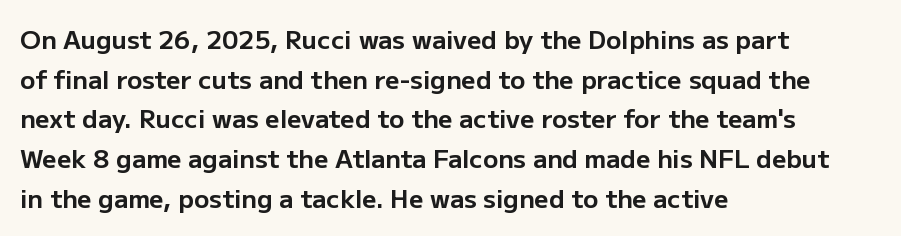
{"italic": "no", "bold": "yes", "underline": "no", "align": "left", "line_spacing": "normal", "line_spacing_ratio": 1.59, "letter_spacing": "normal", "letter_spacing_em": 0.0, "glyph_px": 25}
